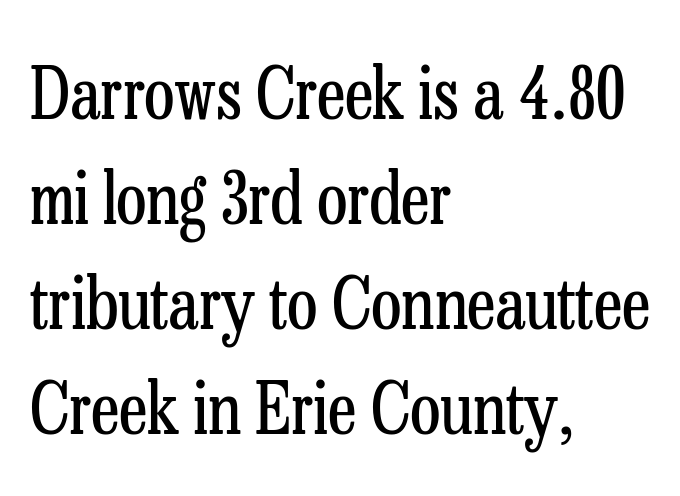
Q: Is the text bold? A: No.
Q: Is the text italic (slanted)? A: No, it is upright.
Q: Is the typeface a serif or a sans-serif typeface? A: Serif.
Q: Is the text underlined? A: No.
Q: How is the paragraph aligned? A: Left-aligned.
Q: Is the spacing between letters normal or unusually wide? A: Normal.
Q: Is the spacing between lines tight, normal or loose? A: Normal.
Q: Width (condensed, normal, or wide)? A: Condensed.
Q: Stroke contrast? A: Low.
Q: x-height? A: Medium.
Q: Monospaced? A: No.
